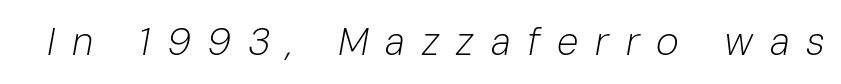
Each word looks stretched out because of the extra space between its letters. Decoration check: the copy has no underline. Every character sits at an angle, as italics do. The weight would be labelled regular, book, light, or lighter still. The rendering uses natural spacing where letterforms have individual widths.
